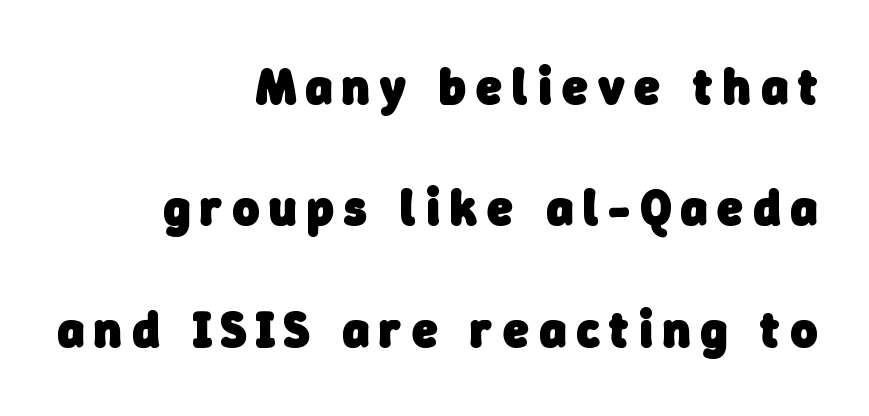
{"serif": "no", "bold": "yes", "weight": "heavy", "width": "normal", "stroke_contrast": "low", "x_height": "medium", "monospaced": "no", "underline": "no", "align": "right", "line_spacing": "loose", "line_spacing_ratio": 2.38, "letter_spacing": "wide", "letter_spacing_em": 0.2, "glyph_px": 51}
